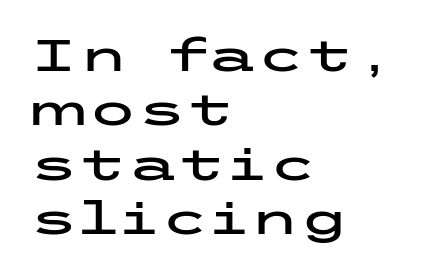
{"serif": "no", "italic": "no", "width": "wide", "stroke_contrast": "low", "x_height": "medium", "underline": "no", "align": "left", "line_spacing_ratio": 1.21, "letter_spacing": "normal", "letter_spacing_em": 0.0, "glyph_px": 45}
